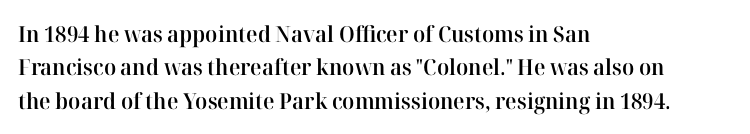
The image shows 22 px text type, upright; set left-aligned, normal line spacing (1.52x), normal letter spacing, not underlined.
